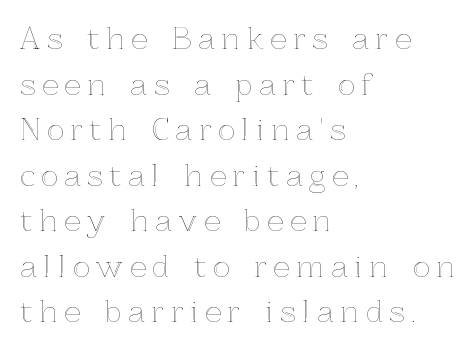
The image shows 29 px text type, upright; set left-aligned, normal line spacing (1.57x), unusually wide letter spacing (+0.23 em), not underlined; a medium x-height.
